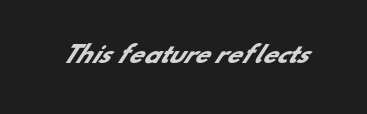
{"bold": "yes", "underline": "no", "letter_spacing": "normal", "letter_spacing_em": 0.0, "glyph_px": 23}
